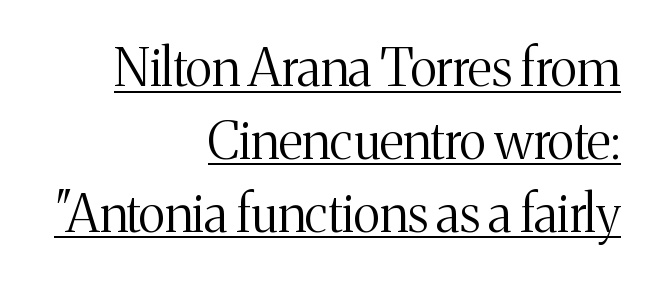
No extra ink here — the face is not bold. The font family rendered here belongs to the serif group. Where is the straight margin? On the right. This sample uses an upright cut, with every glyph sitting square on the baseline. The vertical gap from one line to the next is medium. Between one letter and the next there's only the usual sliver of space.
